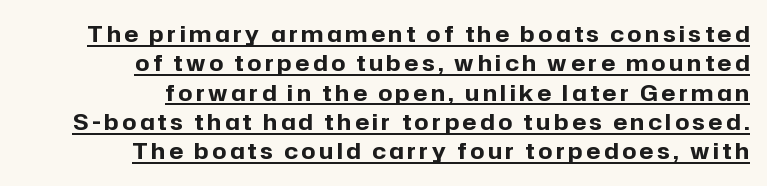
{"italic": "no", "bold": "yes", "underline": "yes", "align": "right", "line_spacing": "normal", "line_spacing_ratio": 1.33, "glyph_px": 22}
